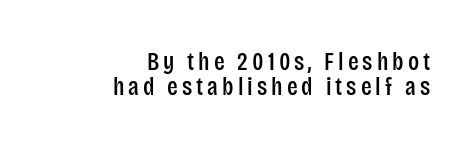
{"italic": "no", "underline": "no", "align": "right", "line_spacing": "tight", "line_spacing_ratio": 0.99, "glyph_px": 25}
